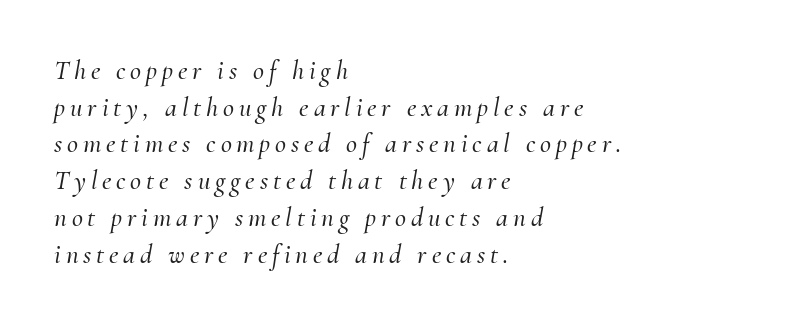
Q: Is the text italic (slanted)? A: Yes, it leans right by about 10 degrees.
Q: Is the text underlined? A: No.
Q: How is the paragraph aligned? A: Left-aligned.
Q: Is the spacing between lines tight, normal or loose? A: Normal.
